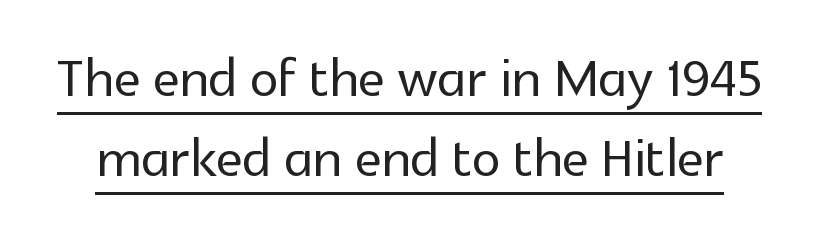
The image shows 72 px sans-serif type, upright; set tight line spacing (1.11x), normal letter spacing, underlined; a medium x-height.
